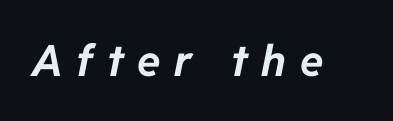
The image shows 43 px bold type, italic (leaning right); set unusually wide letter spacing (+0.32 em), not underlined; low stroke contrast and a medium x-height.
